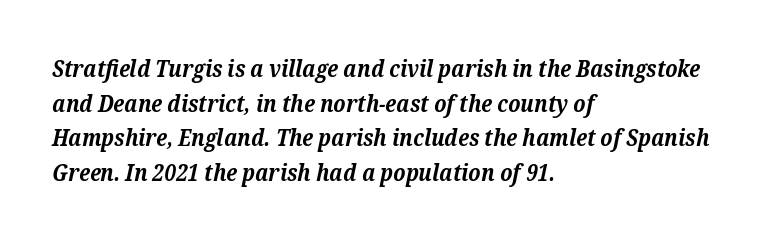
{"italic": "yes", "lean": "right", "slant_degrees": 12, "bold": "yes", "underline": "no", "align": "left", "line_spacing": "normal", "line_spacing_ratio": 1.51, "letter_spacing": "normal", "letter_spacing_em": 0.0, "glyph_px": 23}
